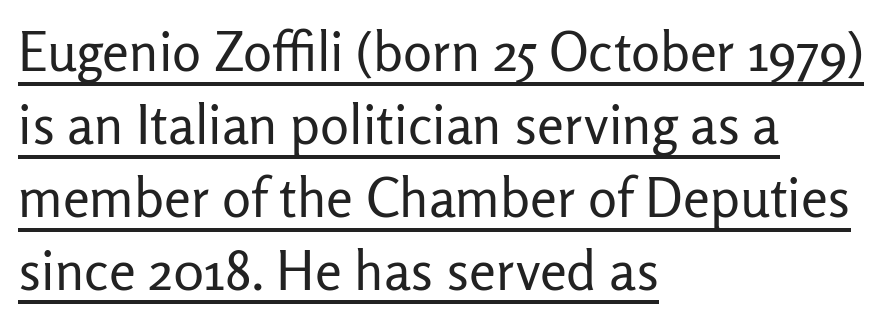
{"serif": "no", "italic": "no", "bold": "no", "weight": "regular", "width": "normal", "stroke_contrast": "low", "x_height": "medium", "monospaced": "no", "underline": "yes", "align": "left", "line_spacing": "normal", "line_spacing_ratio": 1.35, "letter_spacing": "normal", "letter_spacing_em": 0.0, "glyph_px": 54}
